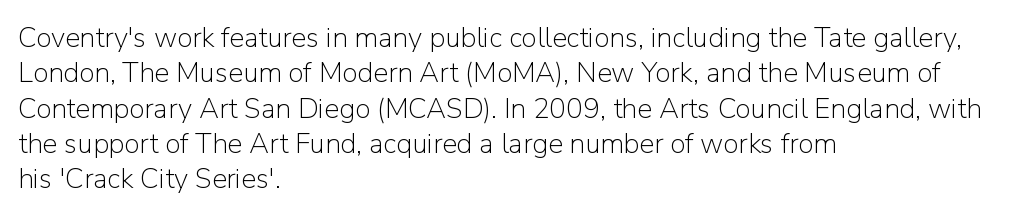
The image shows 28 px light sans-serif type, upright; set left-aligned, normal line spacing (1.26x), normal letter spacing, not underlined; low stroke contrast and a medium x-height.
